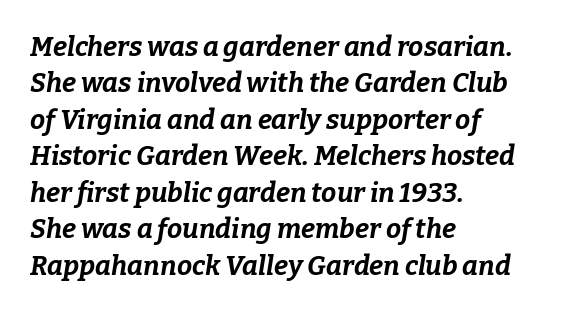
Q: Is the text bold? A: Yes.
Q: Is the text italic (slanted)? A: Yes, it leans right by about 9 degrees.
Q: Is the text underlined? A: No.
Q: How is the paragraph aligned? A: Left-aligned.
Q: Is the spacing between letters normal or unusually wide? A: Normal.
Q: Is the spacing between lines tight, normal or loose? A: Normal.
